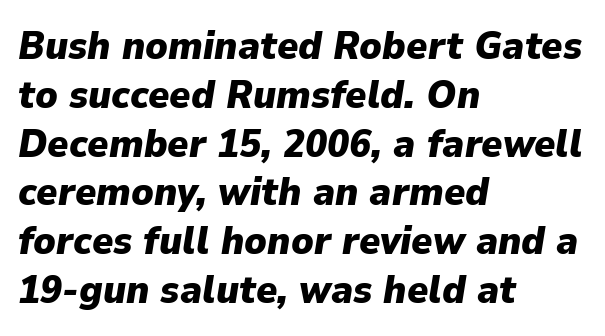
The typography opts for an oblique posture over an upright one. The rag falls on the right side of this text block. The string is rendered with underlining switched off. Stroke thickness is high; the sample reads as a true bold. Glyph-to-glyph distance matches everyday printed text. Varying glyph widths throughout — classic text-font behaviour.
